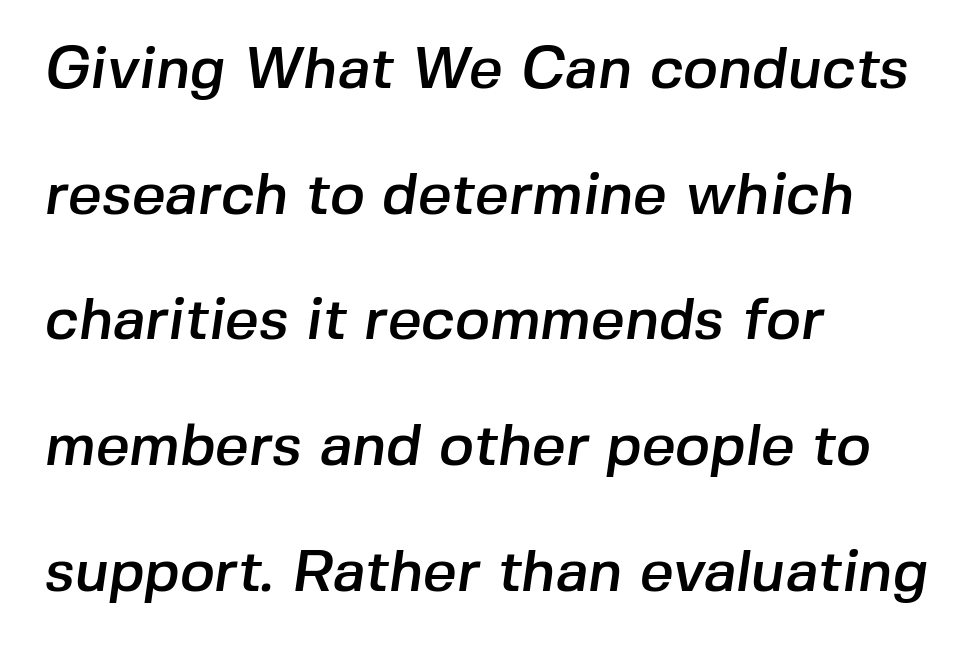
The image shows 59 px sans-serif type; set left-aligned, loose line spacing (2.13x), normal letter spacing, not underlined; low stroke contrast and a medium x-height.
